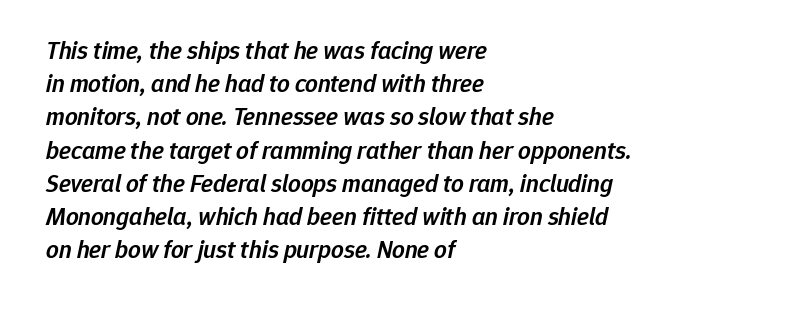
{"italic": "yes", "lean": "right", "slant_degrees": 12, "bold": "semi", "underline": "no", "align": "left", "line_spacing": "normal", "line_spacing_ratio": 1.33, "letter_spacing": "normal", "letter_spacing_em": 0.0, "glyph_px": 25}
